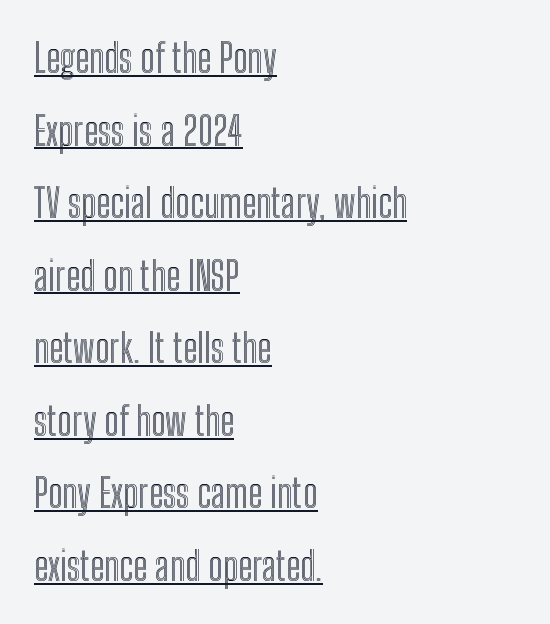
The image shows 39 px condensed type, upright; set left-aligned, line spacing 1.86x, normal letter spacing, underlined; a medium x-height.
